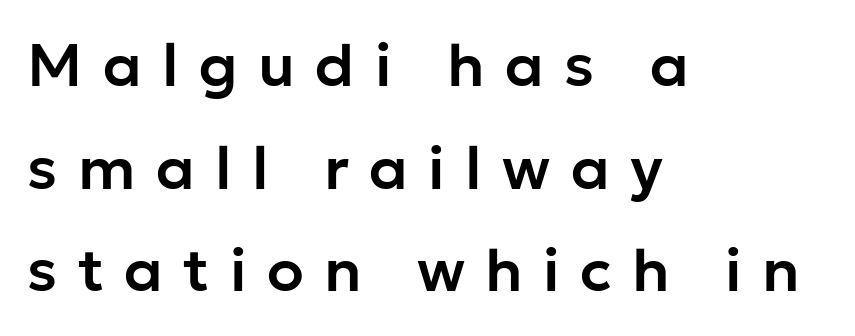
Q: Is the text italic (slanted)? A: No, it is upright.
Q: Is the typeface a serif or a sans-serif typeface? A: Sans-serif.
Q: Is the text underlined? A: No.
Q: How is the paragraph aligned? A: Left-aligned.
Q: Is the spacing between letters normal or unusually wide? A: Unusually wide.
Q: Width (condensed, normal, or wide)? A: Normal.
Q: Stroke contrast? A: Low.
Q: x-height? A: Medium.
Q: Monospaced? A: No.
